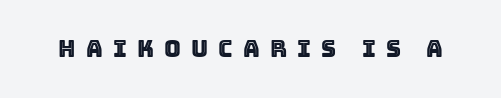
The image shows 23 px text type, upright; set unusually wide letter spacing (+0.44 em), not underlined.
